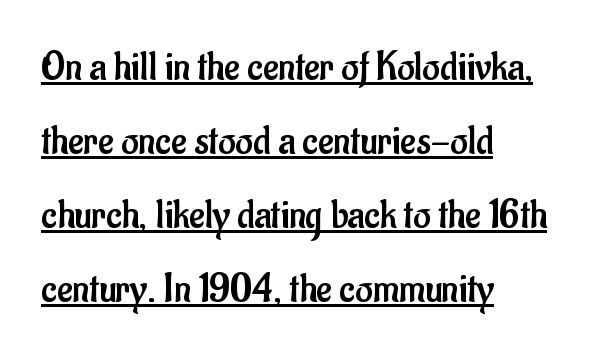
The image shows 42 px regular-weight, condensed sans-serif type, upright; set left-aligned, line spacing 1.76x, normal letter spacing, underlined; low stroke contrast and a small x-height.
